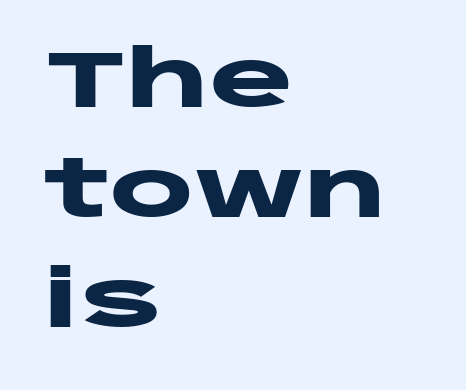
{"serif": "no", "italic": "no", "bold": "yes", "weight": "heavy", "width": "wide", "stroke_contrast": "low", "x_height": "large", "monospaced": "no", "underline": "no", "align": "left", "line_spacing": "normal", "line_spacing_ratio": 1.39, "letter_spacing": "normal", "letter_spacing_em": 0.0, "glyph_px": 79}
